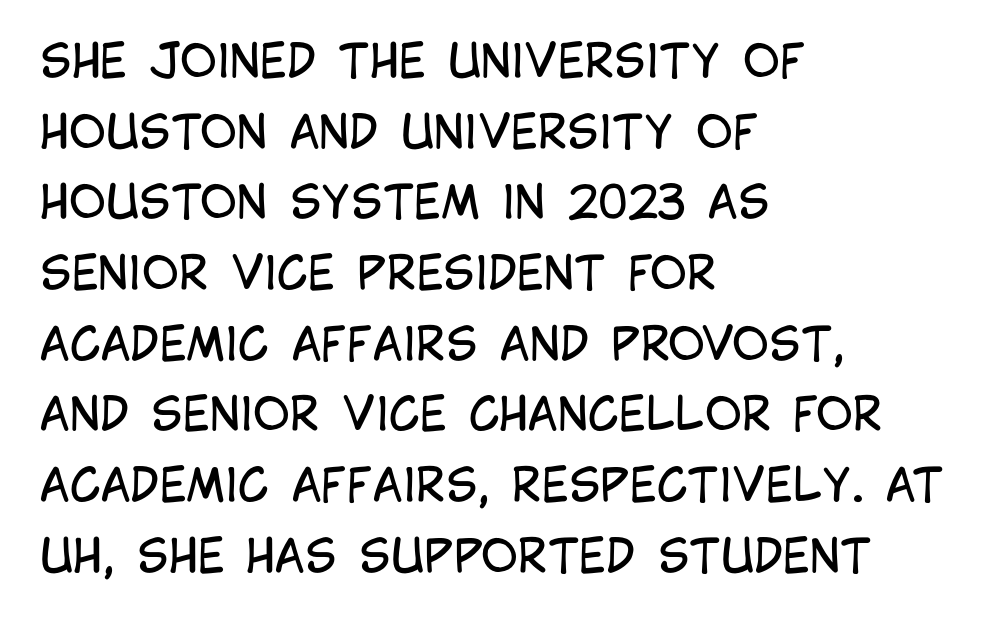
{"serif": "no", "italic": "no", "bold": "no", "weight": "regular", "width": "condensed", "stroke_contrast": "low", "x_height": "large", "monospaced": "no", "underline": "no", "align": "left", "line_spacing": "normal", "line_spacing_ratio": 1.57, "letter_spacing": "normal", "letter_spacing_em": 0.0, "glyph_px": 45}
